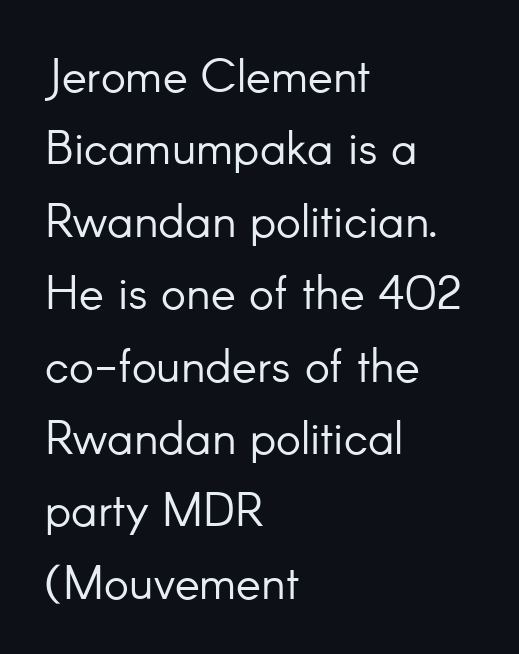
Q: Is the text bold? A: No.
Q: Is the text italic (slanted)? A: No, it is upright.
Q: Is the typeface a serif or a sans-serif typeface? A: Sans-serif.
Q: Is the text underlined? A: No.
Q: How is the paragraph aligned? A: Left-aligned.
Q: Is the spacing between letters normal or unusually wide? A: Normal.
Q: Is the spacing between lines tight, normal or loose? A: Normal.
Q: Width (condensed, normal, or wide)? A: Normal.
Q: Stroke contrast? A: Low.
Q: x-height? A: Small.
Q: Monospaced? A: No.
